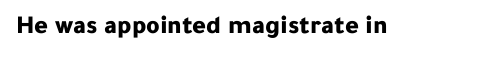
The image shows 26 px bold type, upright; set normal letter spacing, not underlined.
